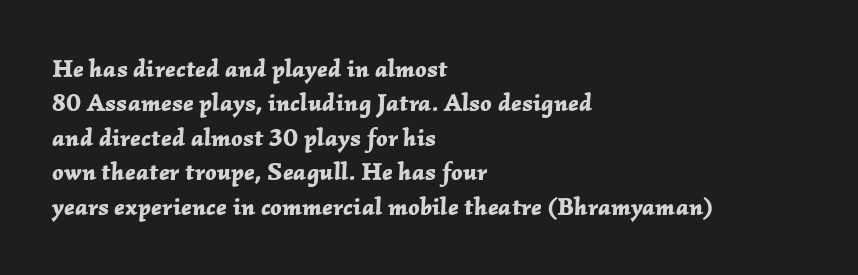
The image shows 25 px bold type, italic (leaning right); set left-aligned, normal line spacing (1.38x), normal letter spacing, not underlined.
